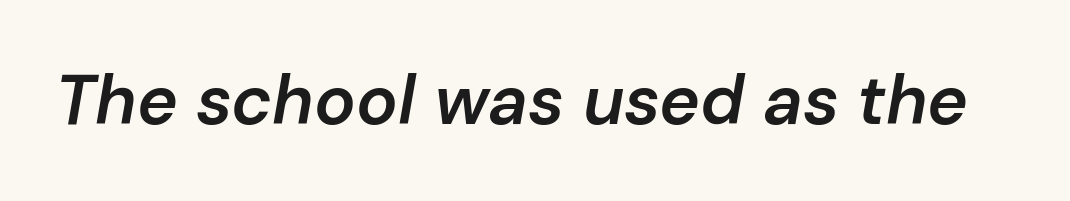
Q: Is the text bold? A: Semi-bold.
Q: Is the text italic (slanted)? A: Yes, it leans right by about 10 degrees.
Q: Is the text underlined? A: No.
Q: Is the spacing between letters normal or unusually wide? A: Normal.
Q: Width (condensed, normal, or wide)? A: Normal.
Q: Stroke contrast? A: Low.
Q: x-height? A: Medium.
Q: Monospaced? A: No.
